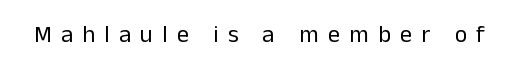
The image shows 24 px text type, upright; set unusually wide letter spacing (+0.39 em), not underlined.
